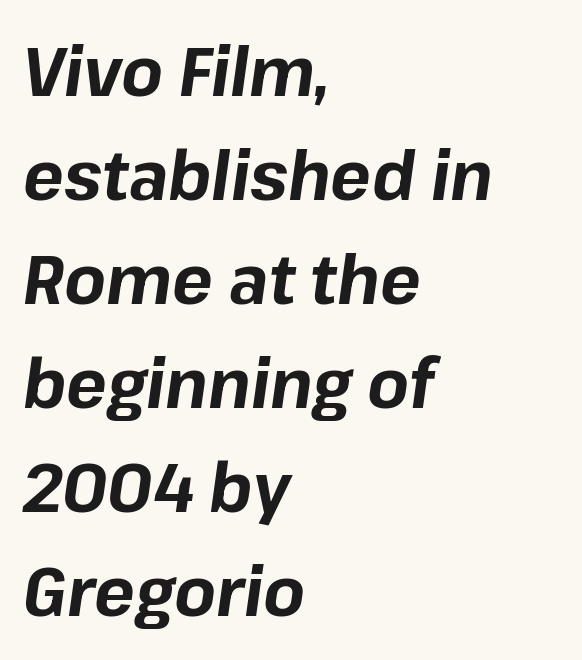
Weight check: bold — yes, fully. The line texture is even and compact thanks to regular tracking. This sample is left-justified, so line endings fall wherever the words run out. In terms of posture, this sample is oblique.
